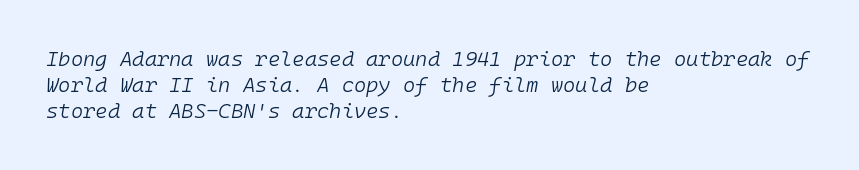
Q: Is the text bold? A: No.
Q: Is the text italic (slanted)? A: Yes, it leans right by about 10 degrees.
Q: Is the text underlined? A: No.
Q: How is the paragraph aligned? A: Left-aligned.
Q: Is the spacing between letters normal or unusually wide? A: Normal.
Q: Is the spacing between lines tight, normal or loose? A: Normal.
